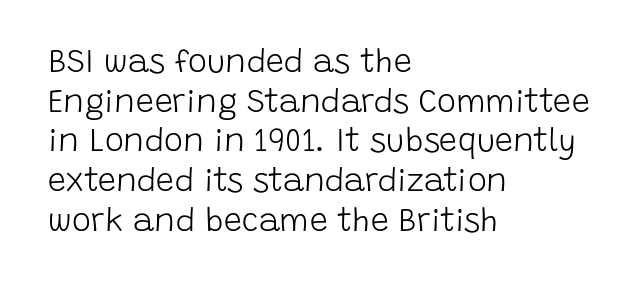
The line texture is even and compact thanks to regular tracking. Alignment: flush left. A typesetter would call this proportional, since set widths differ per character. Descender tails drop into unmarked territory. The letters stand upright; this is a roman face. The letters carry no serifs — their stems end cleanly without finishing strokes.
